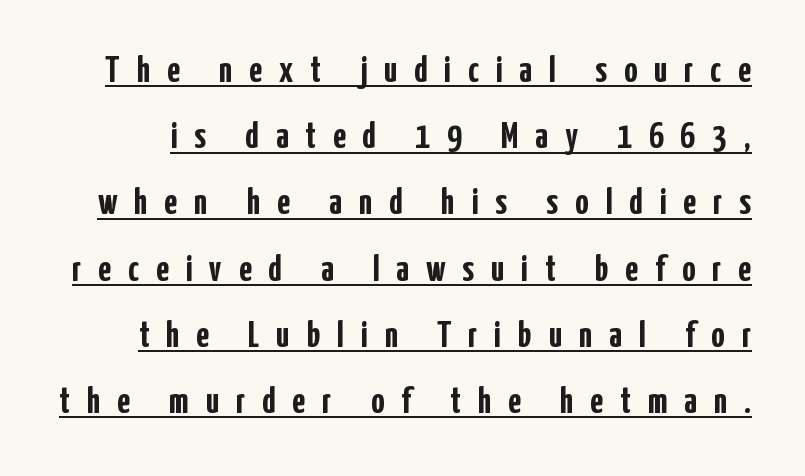
The image shows 37 px semibold, condensed sans-serif type, upright; set line spacing 1.79x, unusually wide letter spacing (+0.46 em), underlined; low stroke contrast and a medium x-height.
